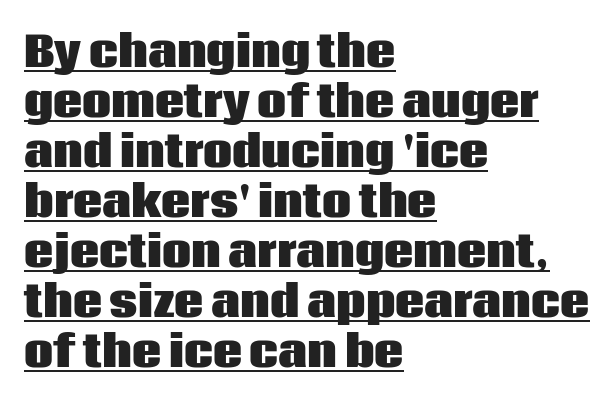
The image shows 41 px heavy sans-serif type, upright; set left-aligned, line spacing 1.22x, normal letter spacing, underlined; low stroke contrast and a large x-height.
